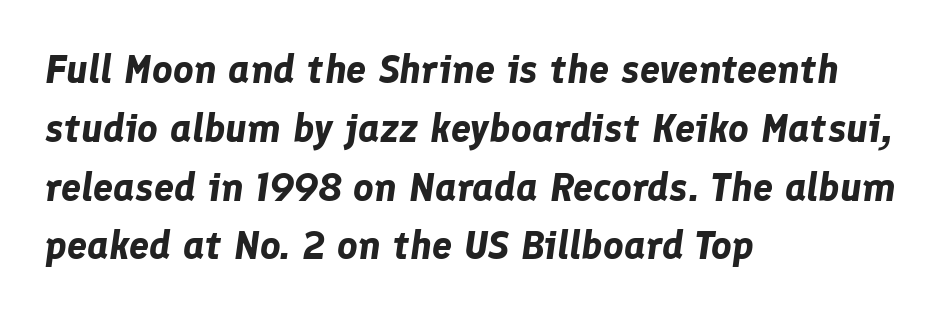
Q: Is the text bold? A: Yes.
Q: Is the text italic (slanted)? A: Yes, it leans right by about 8 degrees.
Q: Is the text underlined? A: No.
Q: How is the paragraph aligned? A: Left-aligned.
Q: Is the spacing between letters normal or unusually wide? A: Normal.
Q: Is the spacing between lines tight, normal or loose? A: Normal.
Q: Width (condensed, normal, or wide)? A: Normal.
Q: Stroke contrast? A: Low.
Q: x-height? A: Medium.
Q: Monospaced? A: No.
